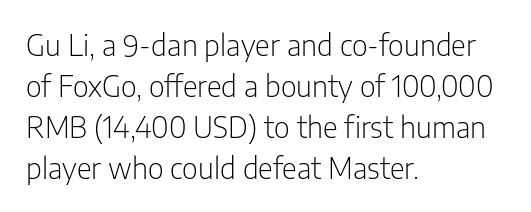
{"serif": "no", "italic": "no", "bold": "no", "weight": "light", "width": "condensed", "stroke_contrast": "low", "x_height": "medium", "monospaced": "no", "underline": "no", "align": "left", "line_spacing": "normal", "line_spacing_ratio": 1.41, "letter_spacing": "normal", "letter_spacing_em": 0.0, "glyph_px": 29}
